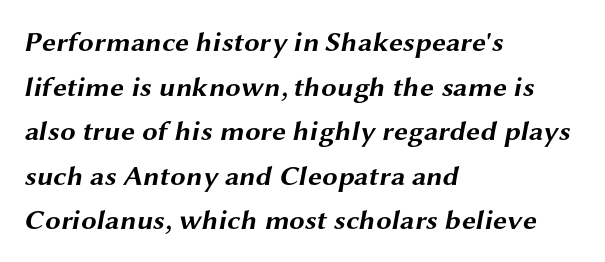
Q: Is the text bold? A: Yes.
Q: Is the typeface a serif or a sans-serif typeface? A: Sans-serif.
Q: Is the text underlined? A: No.
Q: How is the paragraph aligned? A: Left-aligned.
Q: Is the spacing between letters normal or unusually wide? A: Normal.
Q: Is the spacing between lines tight, normal or loose? A: Normal.
Q: Width (condensed, normal, or wide)? A: Wide.
Q: Stroke contrast? A: Medium.
Q: x-height? A: Medium.
Q: Monospaced? A: No.
